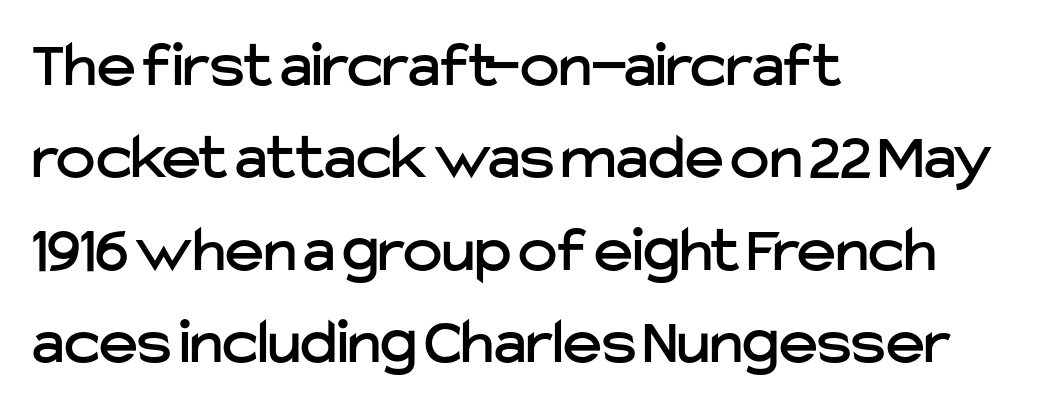
Standard letterfit; no display-style spreading of the glyphs. Descenders hang freely into open space. Leading: standard. The paragraph has a hard left edge and a soft right edge.
